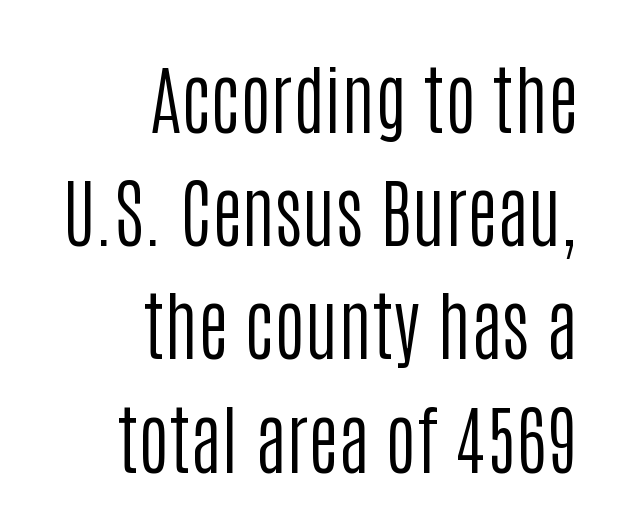
Varying glyph widths throughout — classic text-font behaviour. Regular leading. Posture: vertical. These lines are composed in type without serifs. Tracking here is standard; glyphs follow each other at the usual distance. In CSS terms this would be text-align: right.
